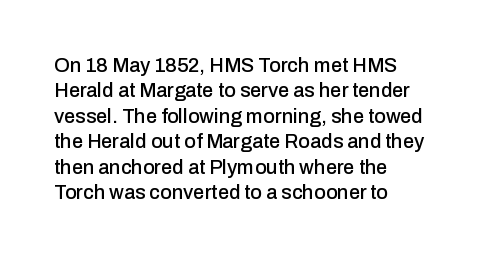
{"italic": "no", "underline": "no", "align": "left", "line_spacing": "normal", "line_spacing_ratio": 1.27, "letter_spacing": "normal", "letter_spacing_em": 0.0, "glyph_px": 20}
